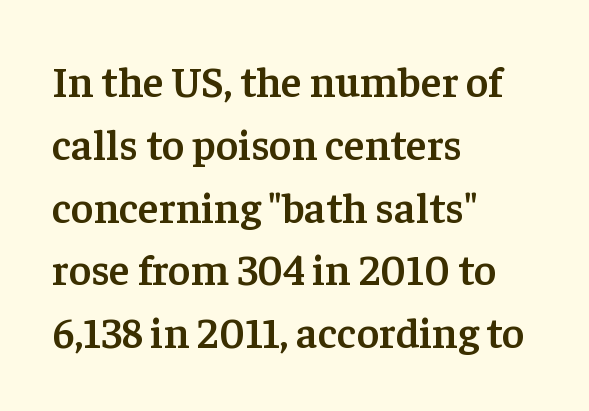
The image shows 43 px semibold serif type, upright; set left-aligned, normal line spacing (1.46x), normal letter spacing, not underlined; low stroke contrast and a medium x-height.
